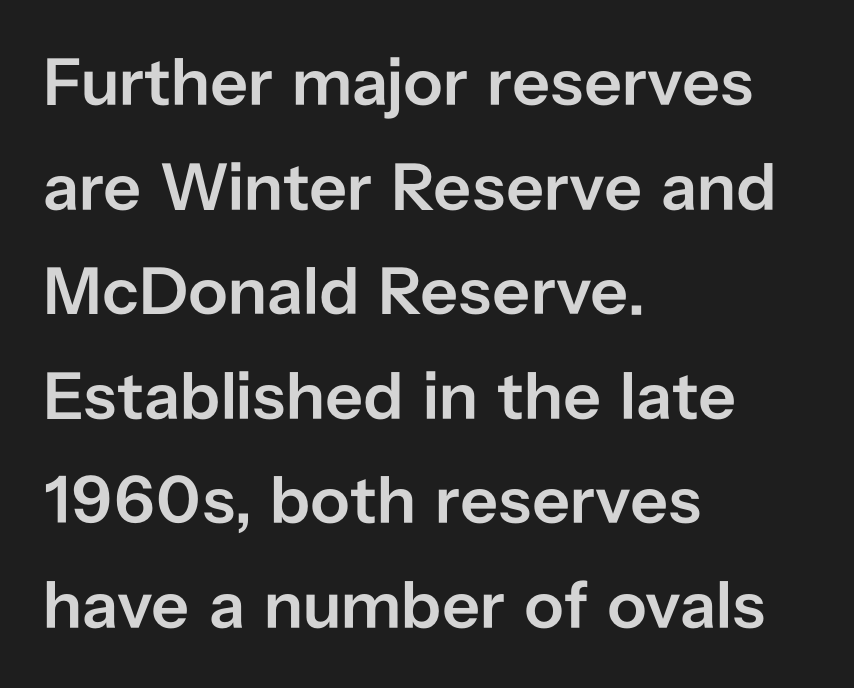
Q: Is the text bold? A: Semi-bold.
Q: Is the text italic (slanted)? A: No, it is upright.
Q: Is the typeface a serif or a sans-serif typeface? A: Sans-serif.
Q: Is the text underlined? A: No.
Q: How is the paragraph aligned? A: Left-aligned.
Q: Is the spacing between letters normal or unusually wide? A: Normal.
Q: Is the spacing between lines tight, normal or loose? A: Normal.
Q: Width (condensed, normal, or wide)? A: Normal.
Q: Stroke contrast? A: Low.
Q: x-height? A: Medium.
Q: Monospaced? A: No.
